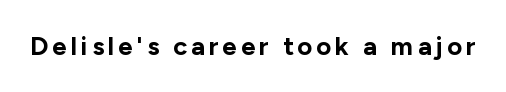
The image shows 26 px bold type, upright; set not underlined.
